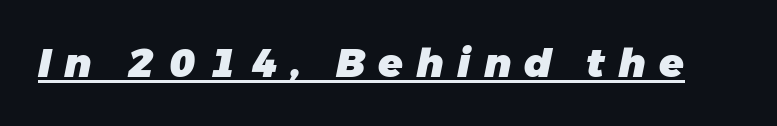
{"italic": "yes", "lean": "right", "slant_degrees": 11, "bold": "yes", "weight": "heavy", "width": "normal", "stroke_contrast": "low", "x_height": "medium", "monospaced": "no", "underline": "yes", "letter_spacing": "wide", "letter_spacing_em": 0.33, "glyph_px": 40}
